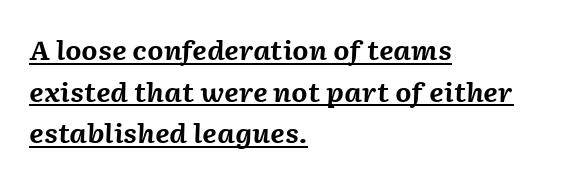
Q: Is the text bold? A: Yes.
Q: Is the text italic (slanted)? A: Yes, it leans right by about 2 degrees.
Q: Is the text underlined? A: Yes.
Q: How is the paragraph aligned? A: Left-aligned.
Q: Is the spacing between letters normal or unusually wide? A: Normal.
Q: Is the spacing between lines tight, normal or loose? A: Normal.
